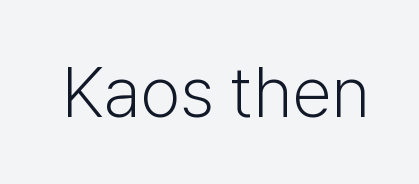
The image shows 71 px light sans-serif type, upright; set normal letter spacing, not underlined; low stroke contrast and a medium x-height.
